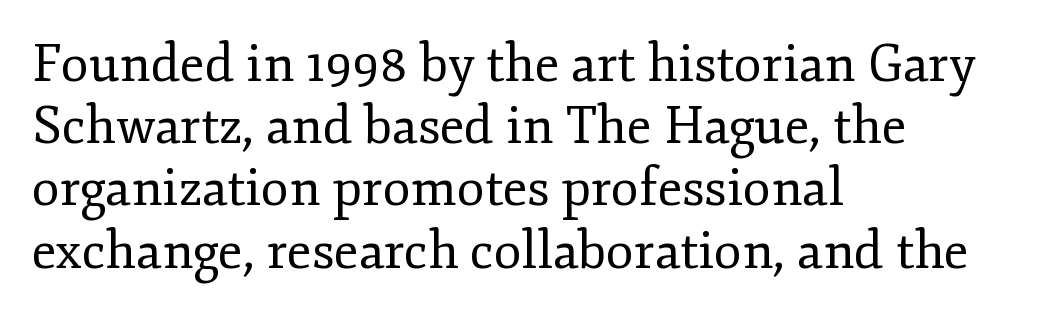
{"serif": "yes", "italic": "no", "bold": "no", "weight": "regular", "width": "normal", "stroke_contrast": "low", "x_height": "small", "monospaced": "no", "underline": "no", "align": "left", "line_spacing_ratio": 1.22, "letter_spacing": "normal", "letter_spacing_em": 0.0, "glyph_px": 51}
